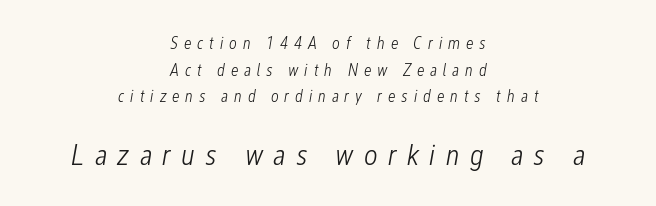
The image shows 30 px light, condensed type, italic (leaning right); set centered, normal line spacing (1.56x), unusually wide letter spacing (+0.34 em), not underlined; the second (bottom) block is 1.76x larger; low stroke contrast and a medium x-height.
